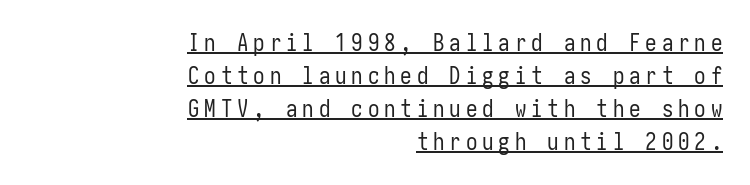
Whoever set this chose a conventional vertical rhythm. The face used here is rendered with a markedly widened letterfit. Alignment: flush right. These glyphs show unthickened strokes, regular width or finer.
